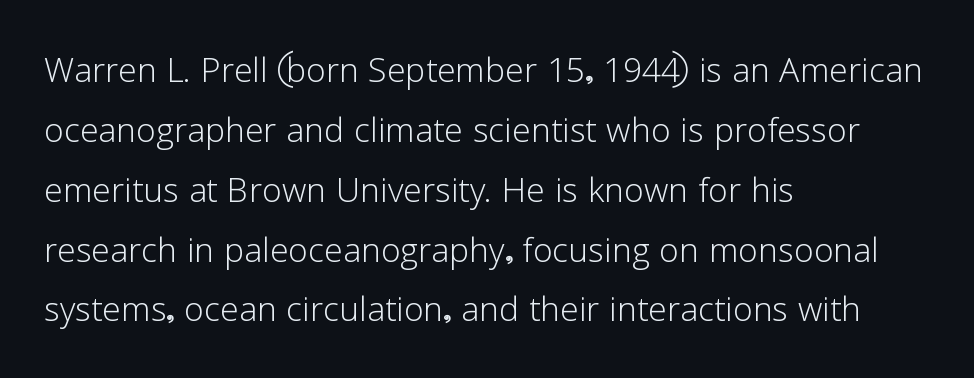
Q: Is the text bold? A: No.
Q: Is the text italic (slanted)? A: No, it is upright.
Q: Is the typeface a serif or a sans-serif typeface? A: Sans-serif.
Q: Is the text underlined? A: No.
Q: How is the paragraph aligned? A: Left-aligned.
Q: Is the spacing between letters normal or unusually wide? A: Normal.
Q: Is the spacing between lines tight, normal or loose? A: Normal.
Q: Width (condensed, normal, or wide)? A: Normal.
Q: Stroke contrast? A: Low.
Q: x-height? A: Medium.
Q: Monospaced? A: No.
